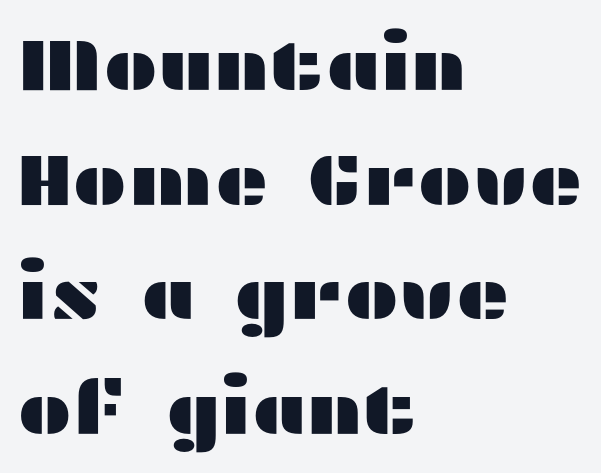
Q: Is the text italic (slanted)? A: No, it is upright.
Q: Is the typeface a serif or a sans-serif typeface? A: Sans-serif.
Q: Is the text underlined? A: No.
Q: How is the paragraph aligned? A: Left-aligned.
Q: Is the spacing between letters normal or unusually wide? A: Normal.
Q: Is the spacing between lines tight, normal or loose? A: Normal.
Q: Width (condensed, normal, or wide)? A: Wide.
Q: Stroke contrast? A: Medium.
Q: x-height? A: Medium.
Q: Monospaced? A: No.
